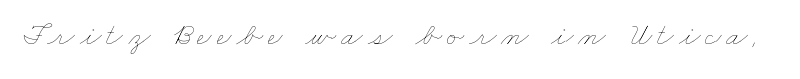
The image shows 32 px thin, wide type; set not underlined; low stroke contrast and a small x-height.
